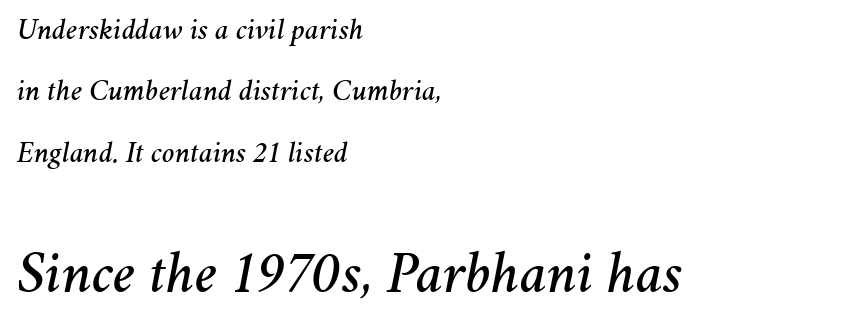
The horizontal fit of the characters is conventional and even. Vertical spacing — loose. The rendering uses natural spacing where letterforms have individual widths. Honestly, there is no underline to notice here at all.
